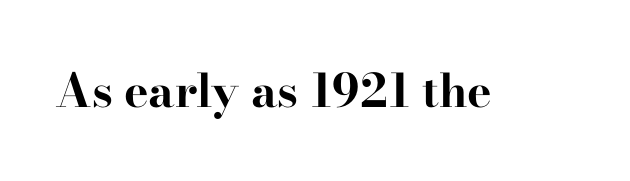
The image shows 46 px bold, wide serif type, upright; set normal letter spacing, not underlined; high stroke contrast and a small x-height.
